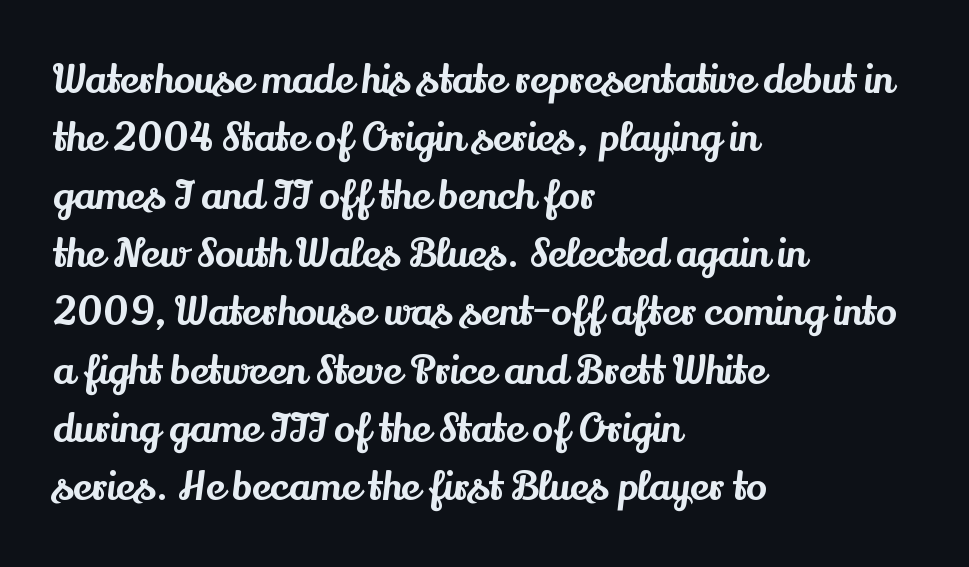
This sample has the flowing, uneven cadence of proportional lettering. All the whitespace from short lines collects on the right. Tracking value appears to be zero — textbook default spacing. Vertically, the passage feels balanced, rows spaced as you'd expect. These lines are composed in type with serifs.
